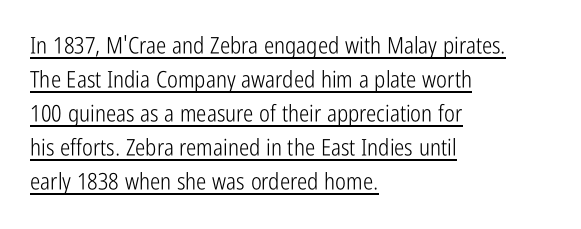
The leading is moderate, giving the passage an even texture. The strokes carry an ordinary text weight at most. Here the glyphs are tracked normally, forming tight word shapes. The sample's only ornament is a line tracing under the words.
